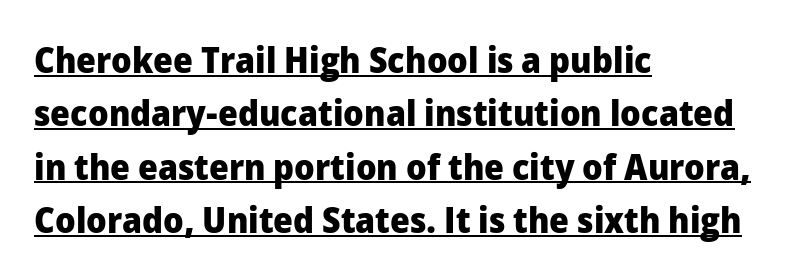
Q: Is the text bold? A: Yes.
Q: Is the text italic (slanted)? A: No, it is upright.
Q: Is the typeface a serif or a sans-serif typeface? A: Sans-serif.
Q: Is the text underlined? A: Yes.
Q: How is the paragraph aligned? A: Left-aligned.
Q: Is the spacing between letters normal or unusually wide? A: Normal.
Q: Is the spacing between lines tight, normal or loose? A: Normal.
Q: Width (condensed, normal, or wide)? A: Normal.
Q: Stroke contrast? A: Low.
Q: x-height? A: Medium.
Q: Monospaced? A: No.
